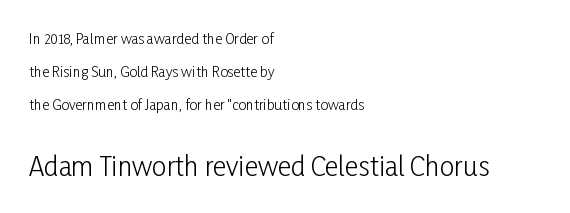
Q: Is the text bold? A: No.
Q: Is the text italic (slanted)? A: No, it is upright.
Q: Is the text underlined? A: No.
Q: How is the paragraph aligned? A: Left-aligned.
Q: Is the spacing between letters normal or unusually wide? A: Normal.
Q: Is the spacing between lines tight, normal or loose? A: Loose.
Q: Which block of text is set in a larger size, the first (top) or the second (bottom)? A: The second (bottom) one.
